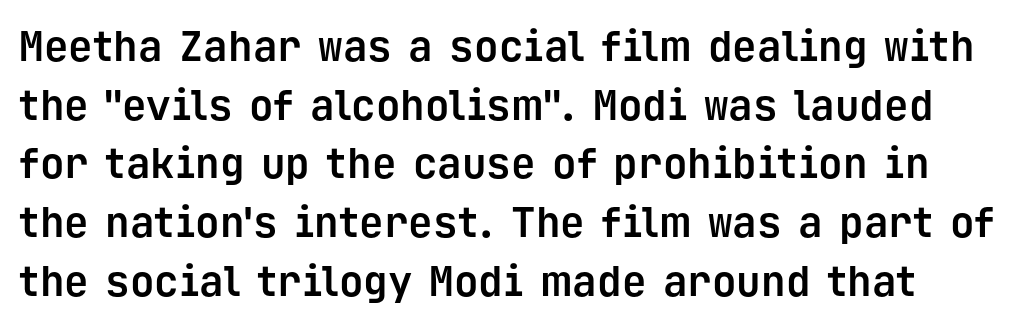
{"serif": "no", "italic": "no", "bold": "yes", "weight": "bold", "width": "normal", "stroke_contrast": "low", "x_height": "medium", "monospaced": "yes", "underline": "no", "line_spacing": "normal", "line_spacing_ratio": 1.43, "letter_spacing": "normal", "letter_spacing_em": 0.0, "glyph_px": 41}
